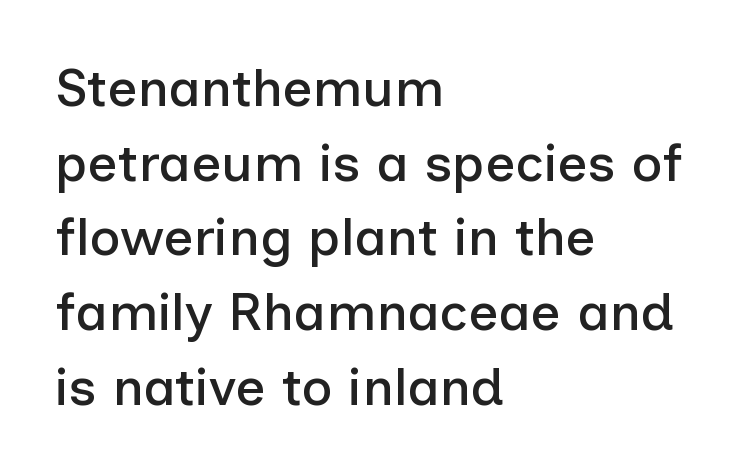
{"serif": "no", "italic": "no", "width": "normal", "stroke_contrast": "low", "x_height": "medium", "monospaced": "no", "underline": "no", "align": "left", "line_spacing": "normal", "line_spacing_ratio": 1.41, "letter_spacing": "normal", "letter_spacing_em": 0.0, "glyph_px": 53}
